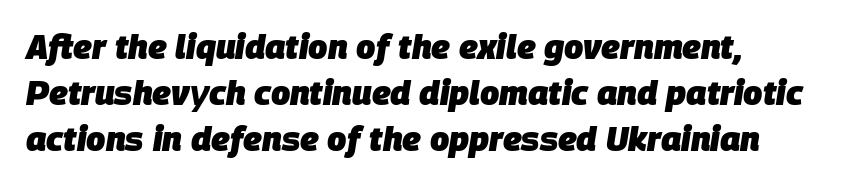
Q: Is the text bold? A: Yes.
Q: Is the text italic (slanted)? A: Yes, it leans right by about 9 degrees.
Q: Is the text underlined? A: No.
Q: Is the spacing between letters normal or unusually wide? A: Normal.
Q: Is the spacing between lines tight, normal or loose? A: Normal.
Q: Width (condensed, normal, or wide)? A: Normal.
Q: Stroke contrast? A: Low.
Q: x-height? A: Large.
Q: Monospaced? A: No.
